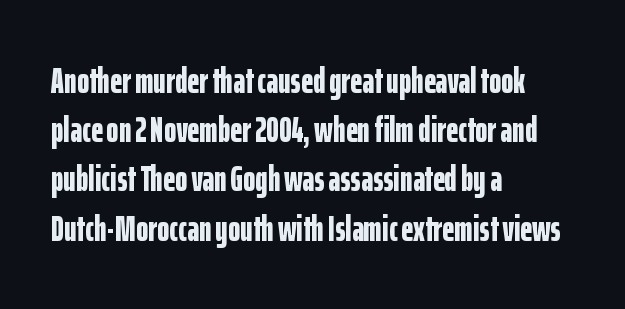
The text was rendered using a sans face with plain stroke endings. Rows of type keep a routine distance in the vertical direction. Spacing verdict: proportional, widths tailored to each character. A student would call this left alignment; a typographer would say flush left, rag right.
